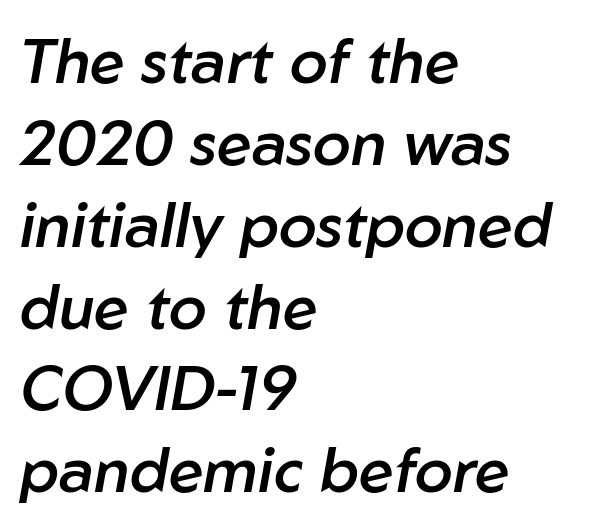
The image shows 62 px semibold type, italic (leaning right); set left-aligned, normal line spacing (1.32x), normal letter spacing, not underlined; low stroke contrast and a medium x-height.
